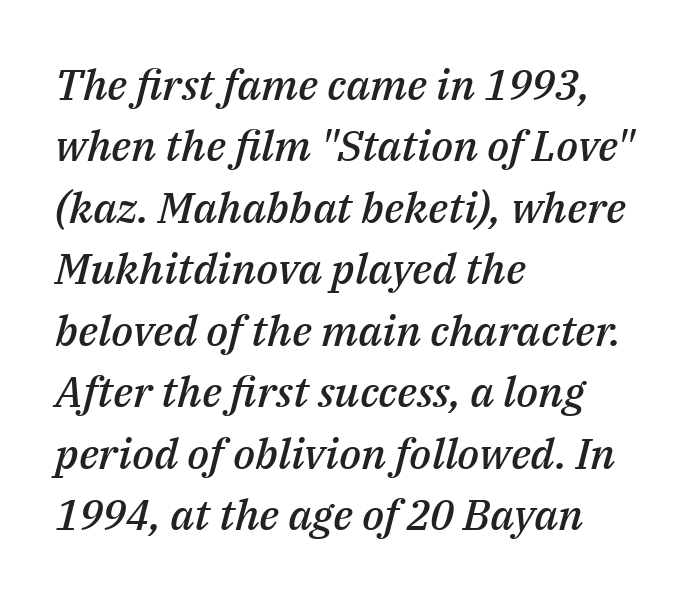
Designer's note — italics engaged. In terms of leading, this rendering sits right in the middle. These lines carry some extra weight — a demibold, not a full bold. The foot of each line stays bare and open.
